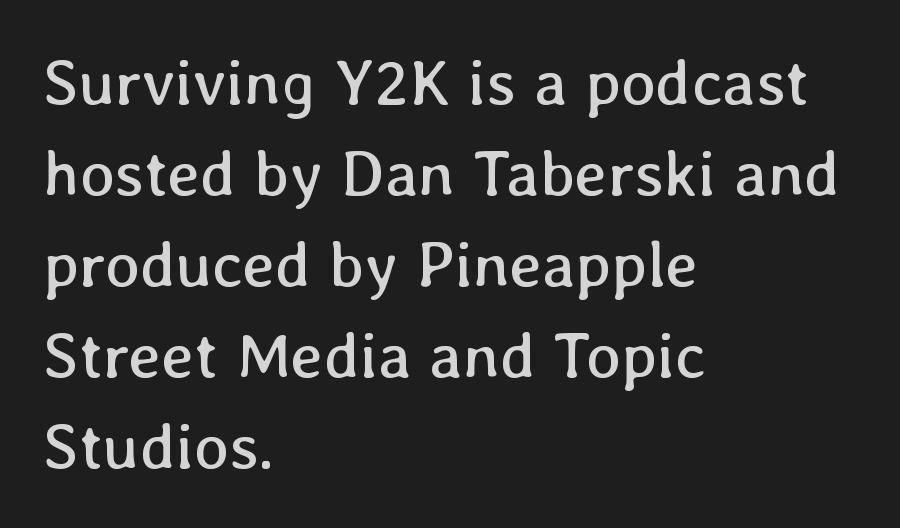
{"italic": "no", "bold": "no", "weight": "regular", "width": "normal", "stroke_contrast": "low", "x_height": "medium", "monospaced": "no", "underline": "no", "align": "left", "line_spacing": "normal", "line_spacing_ratio": 1.4, "letter_spacing": "normal", "letter_spacing_em": 0.0, "glyph_px": 65}
